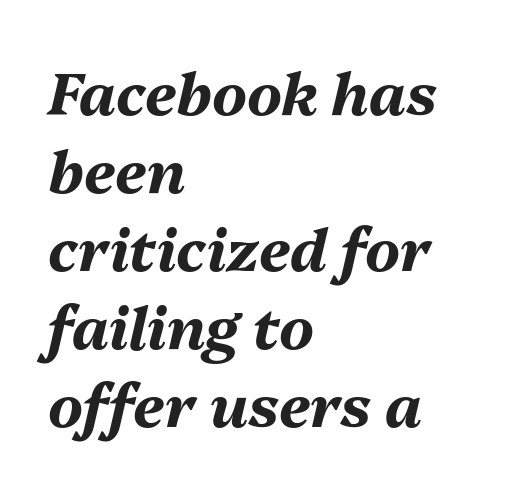
{"italic": "yes", "lean": "right", "slant_degrees": 13, "bold": "yes", "weight": "bold", "width": "normal", "stroke_contrast": "medium", "x_height": "medium", "monospaced": "no", "underline": "no", "align": "left", "line_spacing": "normal", "line_spacing_ratio": 1.32, "letter_spacing": "normal", "letter_spacing_em": 0.0, "glyph_px": 59}
